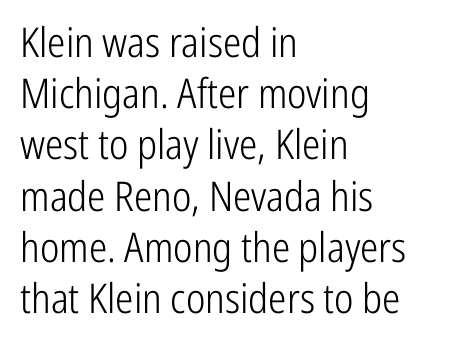
The image shows 41 px light, condensed sans-serif type, upright; set left-aligned, normal line spacing (1.25x), normal letter spacing, not underlined; low stroke contrast and a medium x-height.
